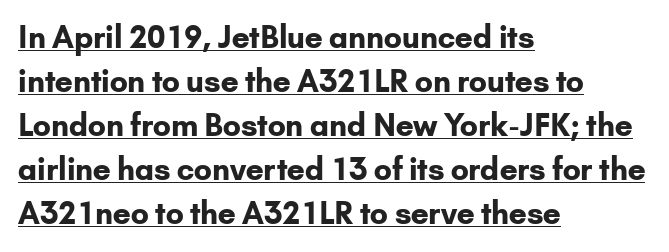
Q: Is the text bold? A: Yes.
Q: Is the text italic (slanted)? A: No, it is upright.
Q: Is the typeface a serif or a sans-serif typeface? A: Sans-serif.
Q: Is the text underlined? A: Yes.
Q: How is the paragraph aligned? A: Left-aligned.
Q: Is the spacing between letters normal or unusually wide? A: Normal.
Q: Is the spacing between lines tight, normal or loose? A: Normal.
Q: Width (condensed, normal, or wide)? A: Normal.
Q: Stroke contrast? A: Low.
Q: x-height? A: Small.
Q: Monospaced? A: No.
